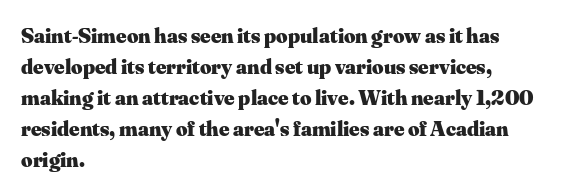
Q: Is the text bold? A: Yes.
Q: Is the text italic (slanted)? A: No, it is upright.
Q: Is the text underlined? A: No.
Q: How is the paragraph aligned? A: Left-aligned.
Q: Is the spacing between letters normal or unusually wide? A: Normal.
Q: Is the spacing between lines tight, normal or loose? A: Normal.
